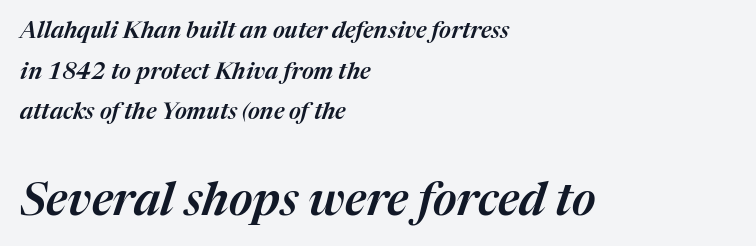
Q: Is the text italic (slanted)? A: Yes, it leans right by about 17 degrees.
Q: Is the text underlined? A: No.
Q: How is the paragraph aligned? A: Left-aligned.
Q: Is the spacing between letters normal or unusually wide? A: Normal.
Q: Which block of text is set in a larger size, the first (top) or the second (bottom)? A: The second (bottom) one.
Q: Width (condensed, normal, or wide)? A: Normal.
Q: Stroke contrast? A: Medium.
Q: x-height? A: Medium.
Q: Monospaced? A: No.
